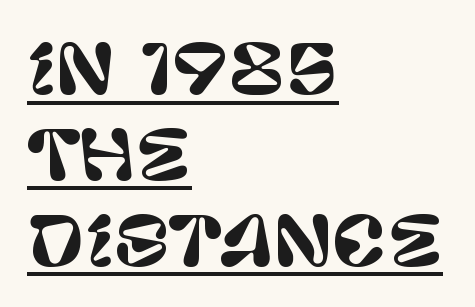
This is underlined copy, the kind a proofreader might mark for attention. A typesetter would call this leading conventional body-copy spacing. Notice how the passage keeps a crisp vertical edge on the left only. Think of a printed novel: that variable character pitch is what you see here.
